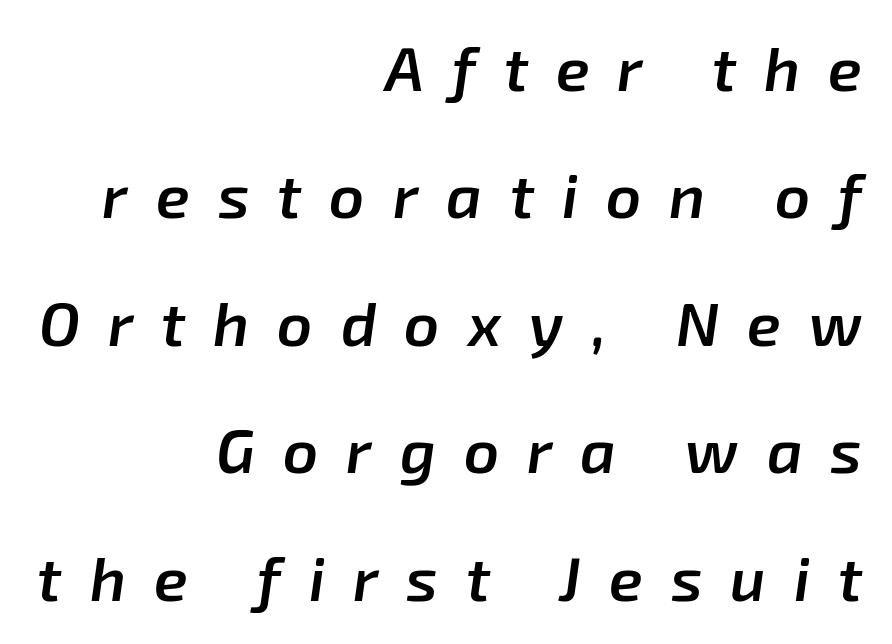
The image shows 61 px semibold type, italic (leaning right); set right-aligned, loose line spacing (2.09x), unusually wide letter spacing (+0.46 em), not underlined; low stroke contrast and a medium x-height.
